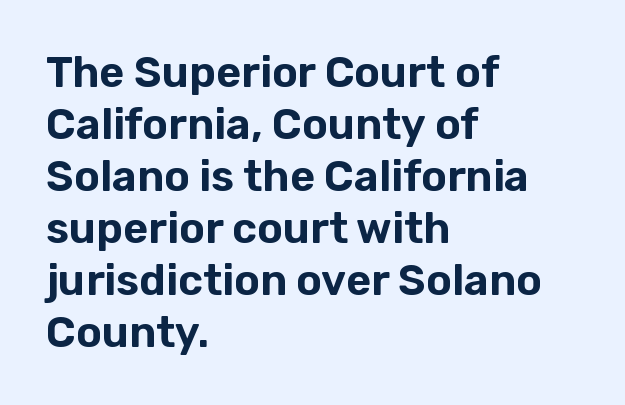
Q: Is the text italic (slanted)? A: No, it is upright.
Q: Is the typeface a serif or a sans-serif typeface? A: Sans-serif.
Q: Is the text underlined? A: No.
Q: How is the paragraph aligned? A: Left-aligned.
Q: Is the spacing between letters normal or unusually wide? A: Normal.
Q: Width (condensed, normal, or wide)? A: Normal.
Q: Stroke contrast? A: Low.
Q: x-height? A: Medium.
Q: Monospaced? A: No.
